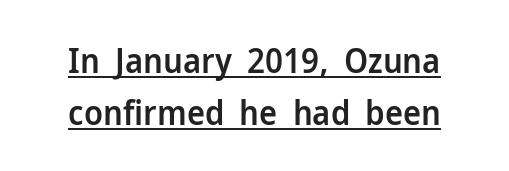
Q: Is the text bold? A: Semi-bold.
Q: Is the text italic (slanted)? A: No, it is upright.
Q: Is the typeface a serif or a sans-serif typeface? A: Sans-serif.
Q: Is the text underlined? A: Yes.
Q: Is the spacing between letters normal or unusually wide? A: Normal.
Q: Is the spacing between lines tight, normal or loose? A: Normal.
Q: Width (condensed, normal, or wide)? A: Normal.
Q: Stroke contrast? A: Low.
Q: x-height? A: Medium.
Q: Monospaced? A: No.
